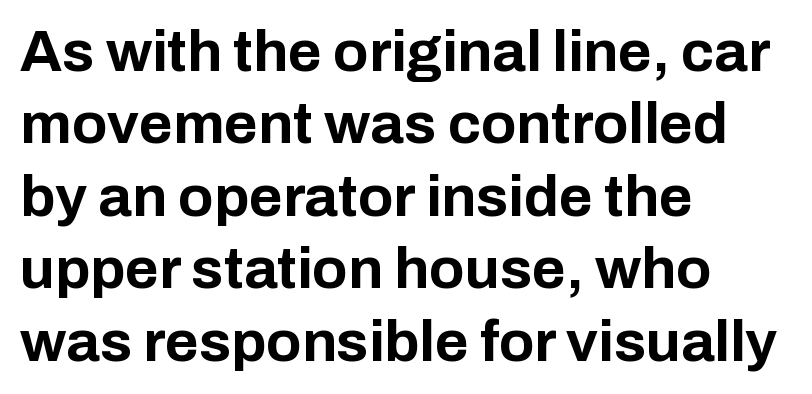
Q: Is the text bold? A: Yes.
Q: Is the text italic (slanted)? A: No, it is upright.
Q: Is the typeface a serif or a sans-serif typeface? A: Sans-serif.
Q: Is the text underlined? A: No.
Q: How is the paragraph aligned? A: Left-aligned.
Q: Is the spacing between letters normal or unusually wide? A: Normal.
Q: Is the spacing between lines tight, normal or loose? A: Normal.
Q: Width (condensed, normal, or wide)? A: Normal.
Q: Stroke contrast? A: Low.
Q: x-height? A: Medium.
Q: Monospaced? A: No.
